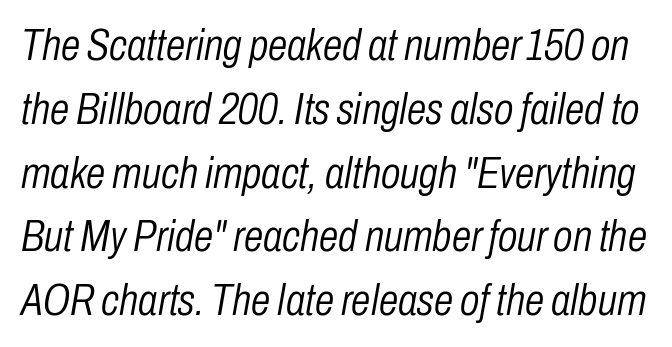
It's the slanting kind of type. Between one letter and the next there's only the usual sliver of space. Here the designer chose a conventional face with non-uniform glyph widths. This block has exactly the height ordinary leading produces.
